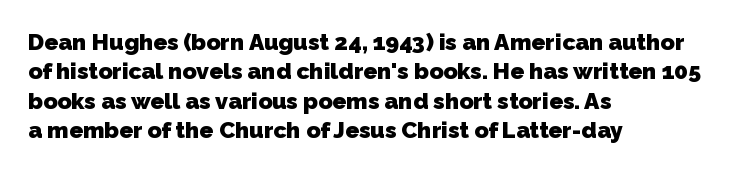
The image shows 23 px bold type; set left-aligned, normal line spacing (1.28x), normal letter spacing, not underlined.
